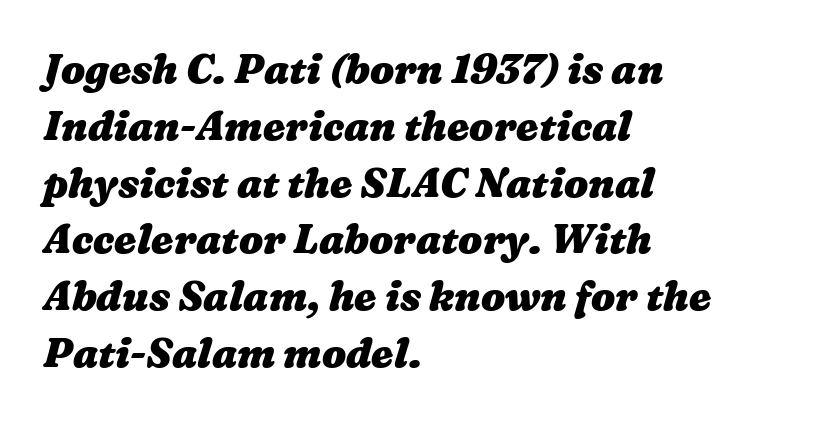
Q: Is the text bold? A: Yes.
Q: Is the text underlined? A: No.
Q: How is the paragraph aligned? A: Left-aligned.
Q: Is the spacing between letters normal or unusually wide? A: Normal.
Q: Is the spacing between lines tight, normal or loose? A: Normal.
Q: Width (condensed, normal, or wide)? A: Wide.
Q: Stroke contrast? A: Medium.
Q: x-height? A: Medium.
Q: Monospaced? A: No.
